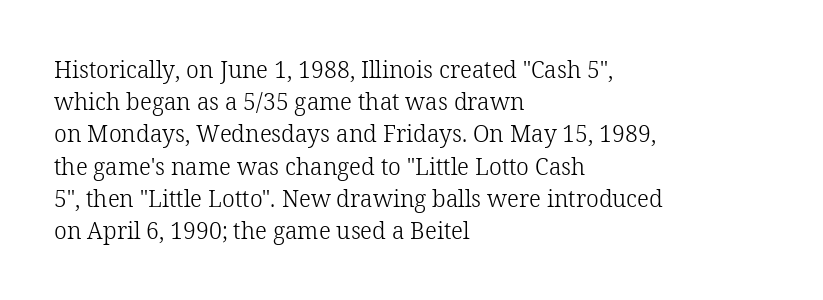
Q: Is the text bold? A: No.
Q: Is the text italic (slanted)? A: No, it is upright.
Q: Is the text underlined? A: No.
Q: How is the paragraph aligned? A: Left-aligned.
Q: Is the spacing between letters normal or unusually wide? A: Normal.
Q: Is the spacing between lines tight, normal or loose? A: Normal.
